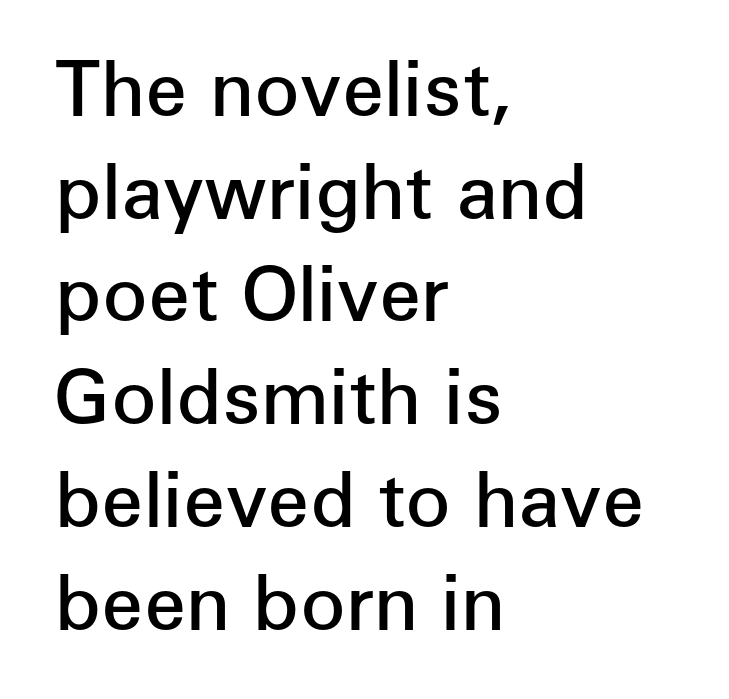
{"serif": "no", "italic": "no", "bold": "semi", "weight": "semibold", "width": "normal", "stroke_contrast": "low", "x_height": "medium", "monospaced": "no", "underline": "no", "align": "left", "line_spacing": "normal", "line_spacing_ratio": 1.37, "letter_spacing": "normal", "letter_spacing_em": 0.0, "glyph_px": 75}
